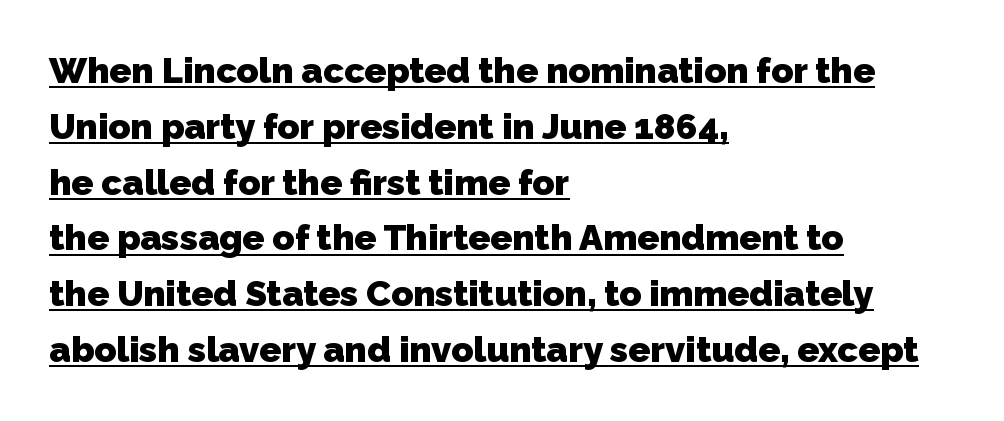
Quick note: interline space is typical. Pretty heavy lettering here — definitely bold. Observe the absence of serifs on each vertical stroke in this sample. Each letter keeps its own natural width here, so spacing adapts to shape.
